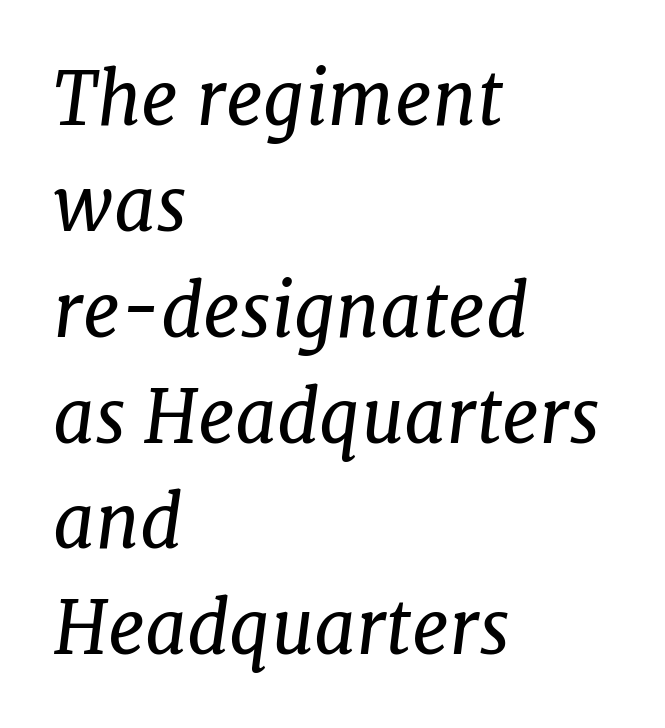
The image shows 73 px regular-weight serif type, italic (leaning right); set left-aligned, normal line spacing (1.45x), normal letter spacing, not underlined; low stroke contrast and a medium x-height.
